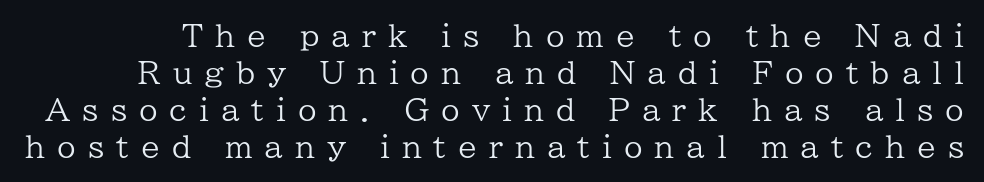
{"serif": "yes", "italic": "no", "bold": "no", "weight": "regular", "width": "normal", "stroke_contrast": "low", "x_height": "medium", "monospaced": "no", "underline": "no", "line_spacing_ratio": 1.23, "letter_spacing": "wide", "letter_spacing_em": 0.4, "glyph_px": 30}
